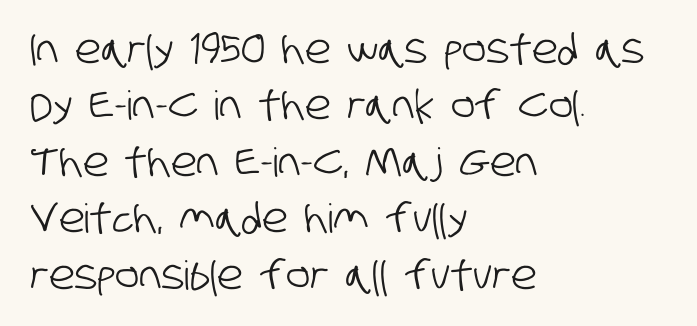
The image shows 40 px condensed sans-serif type; set left-aligned, normal line spacing (1.41x), normal letter spacing, not underlined; low stroke contrast and a large x-height.
